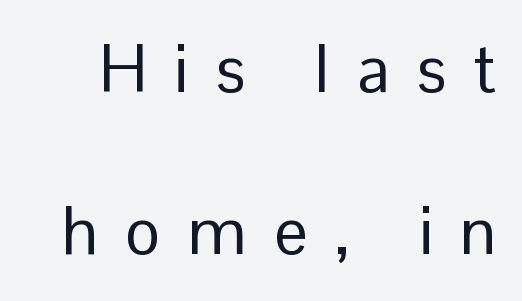
{"serif": "no", "italic": "no", "bold": "no", "weight": "regular", "width": "normal", "stroke_contrast": "low", "x_height": "medium", "monospaced": "no", "underline": "no", "line_spacing": "loose", "line_spacing_ratio": 2.46, "letter_spacing": "wide", "letter_spacing_em": 0.42, "glyph_px": 66}
